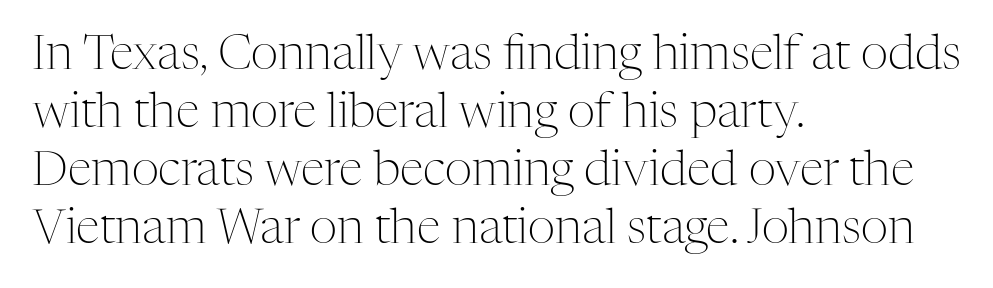
The image shows 48 px light serif type, upright; set left-aligned, line spacing 1.21x, normal letter spacing, not underlined; medium stroke contrast and a medium x-height.
